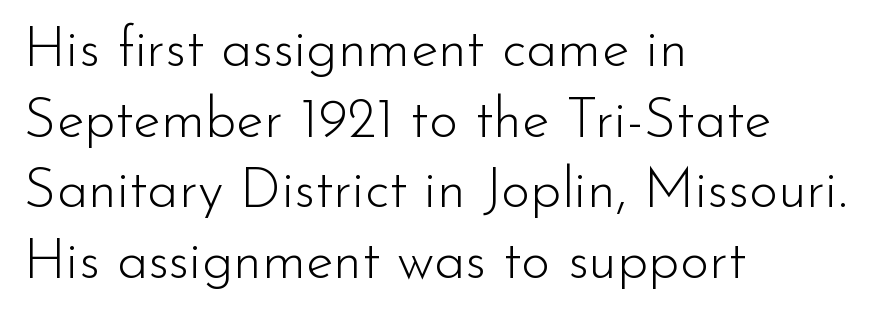
The image shows 56 px light sans-serif type, upright; set left-aligned, normal line spacing (1.26x), normal letter spacing, not underlined; low stroke contrast and a small x-height.
